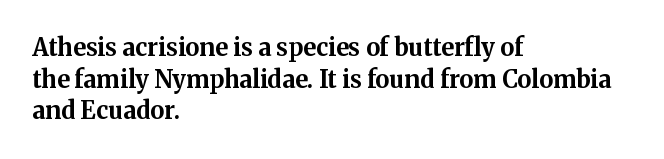
Honestly, the letter spacing is just normal — you wouldn't notice it. One glance says typical: line gaps are just what's usual. These lines stack with their left ends in a neat column. The type sits square on the baseline with zero lean. Descender tails drop into unmarked territory. How heavy is the stroke? Heavy — this is a bold.
